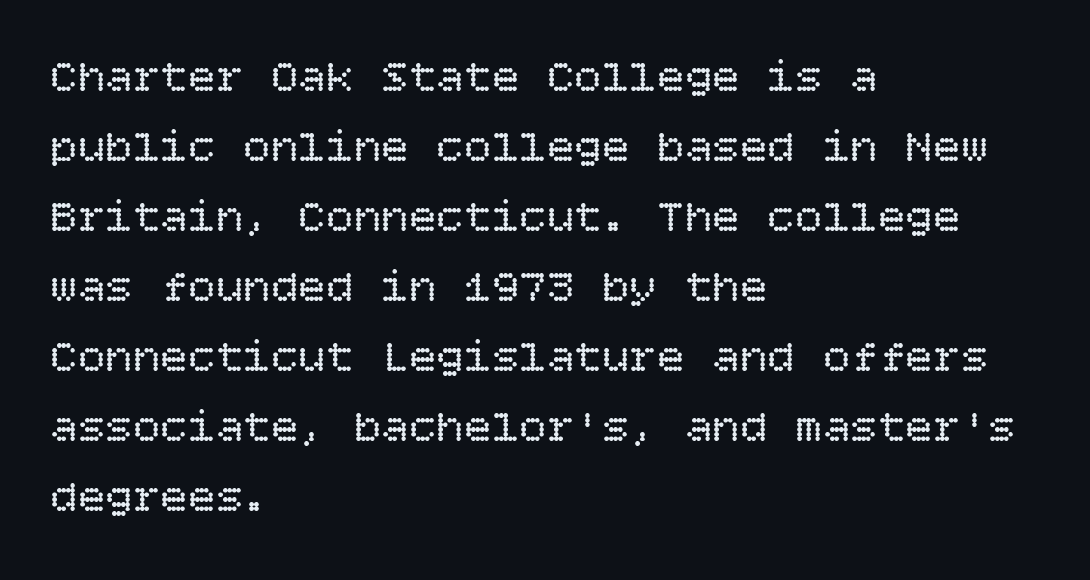
Rule under the text: the space is simply empty. The letters sit at their default tracking, neither squeezed nor spread. Posture: vertical. The font is comparable to plain body text, perhaps lighter.
